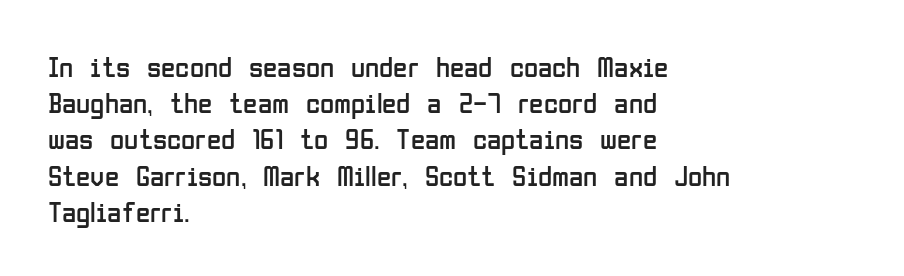
The image shows 29 px regular-weight, condensed sans-serif type, upright; set left-aligned, normal line spacing (1.25x), normal letter spacing, not underlined; low stroke contrast and a medium x-height.
